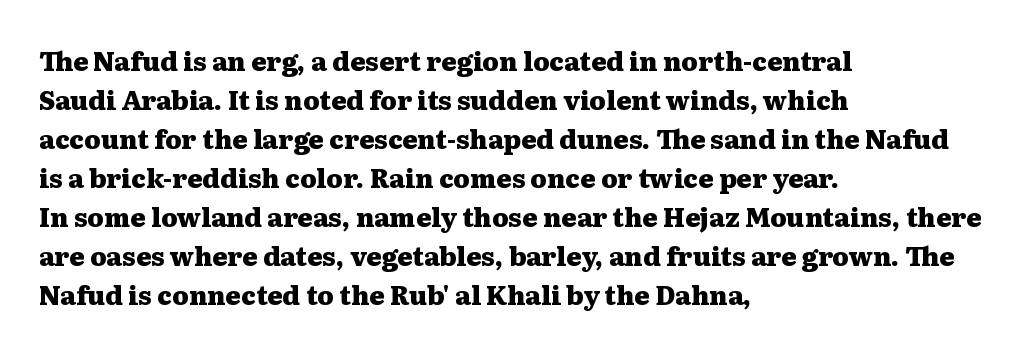
{"italic": "no", "bold": "yes", "underline": "no", "align": "left", "line_spacing": "normal", "line_spacing_ratio": 1.5, "letter_spacing": "normal", "letter_spacing_em": 0.0, "glyph_px": 26}
